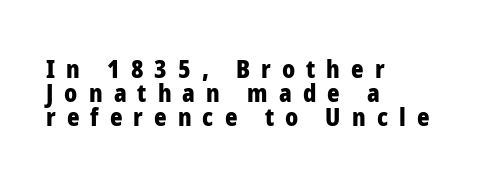
The image shows 24 px bold type, upright; set left-aligned, tight line spacing (1.0x), unusually wide letter spacing (+0.46 em), not underlined.
